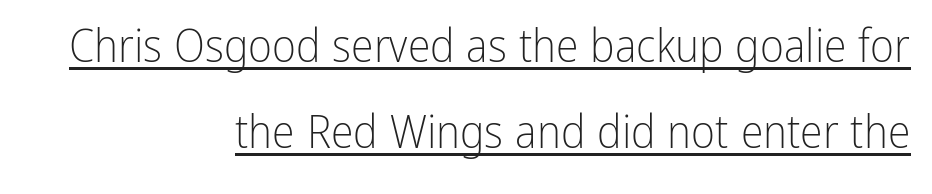
{"serif": "no", "italic": "no", "bold": "no", "weight": "light", "width": "condensed", "stroke_contrast": "low", "x_height": "medium", "monospaced": "no", "underline": "yes", "align": "right", "line_spacing_ratio": 1.87, "letter_spacing": "normal", "letter_spacing_em": 0.0, "glyph_px": 46}
